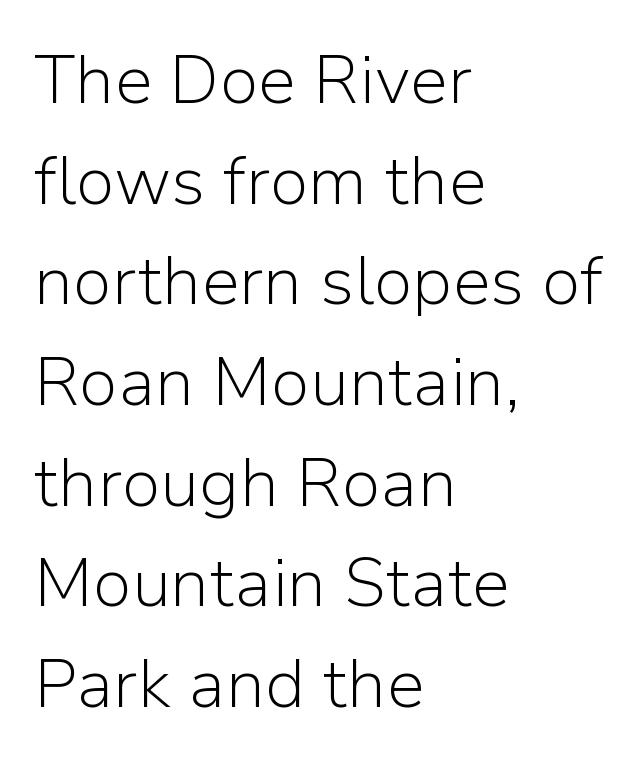
You could not count columns in this text — the font is proportionally spaced. A typesetter would call this zero additional tracking. Unlike italic type, these characters show no tilt at all. Each row of text sits above clean, open space. The passage shown is typeset with a sans-serif family.
